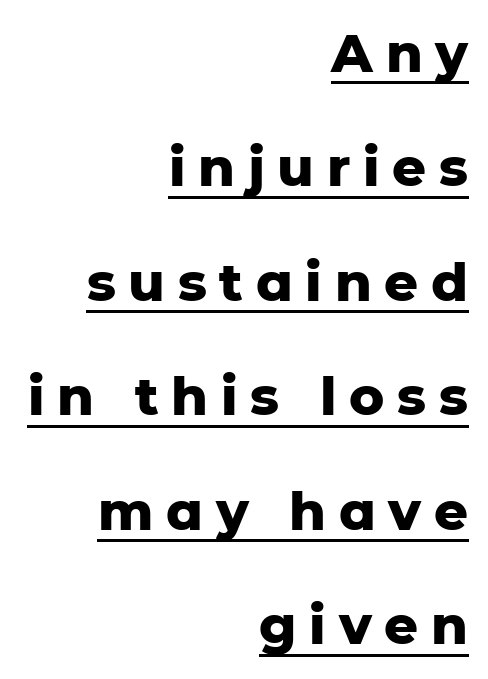
{"serif": "no", "italic": "no", "bold": "yes", "weight": "heavy", "width": "normal", "stroke_contrast": "low", "x_height": "medium", "monospaced": "no", "underline": "yes", "align": "right", "line_spacing": "loose", "line_spacing_ratio": 2.16, "letter_spacing": "wide", "letter_spacing_em": 0.24, "glyph_px": 53}
